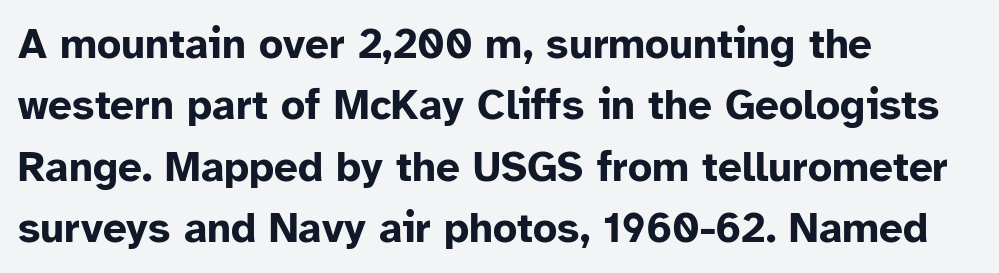
The image shows 42 px bold sans-serif type, upright; set left-aligned, normal line spacing (1.46x), normal letter spacing, not underlined; low stroke contrast and a medium x-height.
